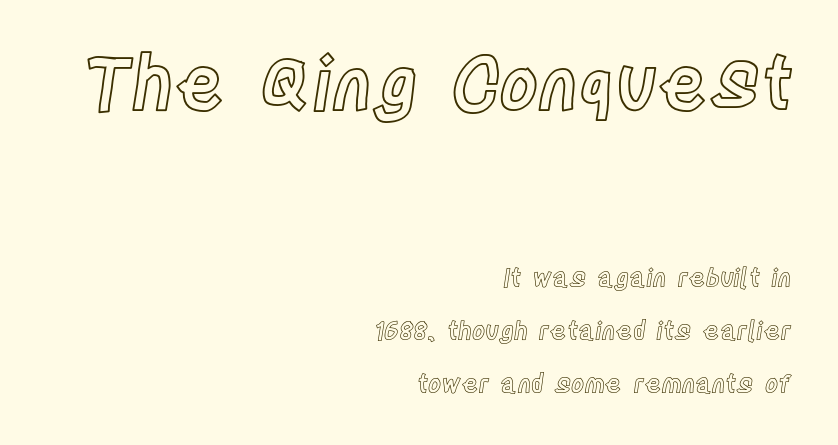
Q: Is the text italic (slanted)? A: Yes.
Q: Is the text underlined? A: No.
Q: How is the paragraph aligned? A: Right-aligned.
Q: Is the spacing between letters normal or unusually wide? A: Normal.
Q: Is the spacing between lines tight, normal or loose? A: Loose.
Q: Which block of text is set in a larger size, the first (top) or the second (bottom)? A: The first (top) one.
Q: Width (condensed, normal, or wide)? A: Condensed.
Q: x-height? A: Large.
Q: Monospaced? A: No.
